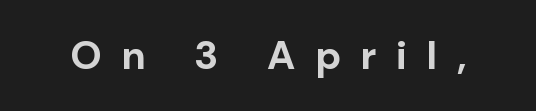
The image shows 40 px bold sans-serif type, upright; set unusually wide letter spacing (+0.49 em), not underlined; low stroke contrast and a medium x-height.
